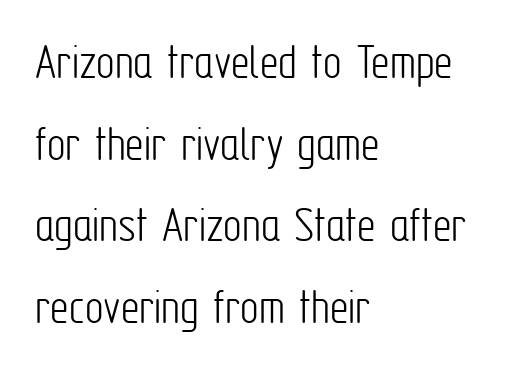
The image shows 52 px light, condensed sans-serif type, upright; set left-aligned, normal line spacing (1.57x), normal letter spacing, not underlined; low stroke contrast and a medium x-height.
